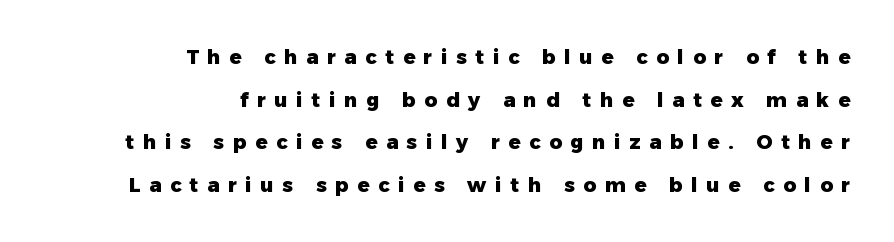
{"italic": "no", "bold": "yes", "underline": "no", "align": "right", "line_spacing": "loose", "line_spacing_ratio": 2.13, "letter_spacing": "wide", "letter_spacing_em": 0.43, "glyph_px": 20}
